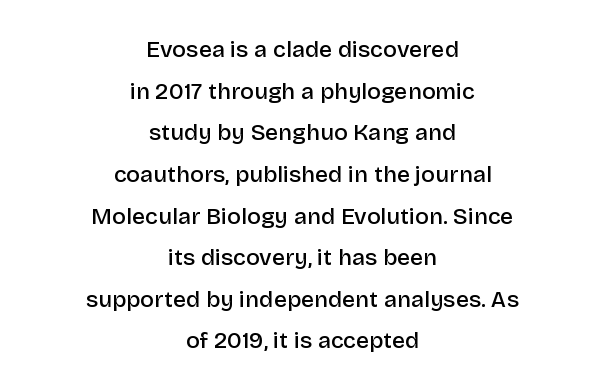
{"italic": "no", "bold": "semi", "underline": "no", "align": "center", "line_spacing_ratio": 1.81, "letter_spacing": "normal", "letter_spacing_em": 0.0, "glyph_px": 23}
